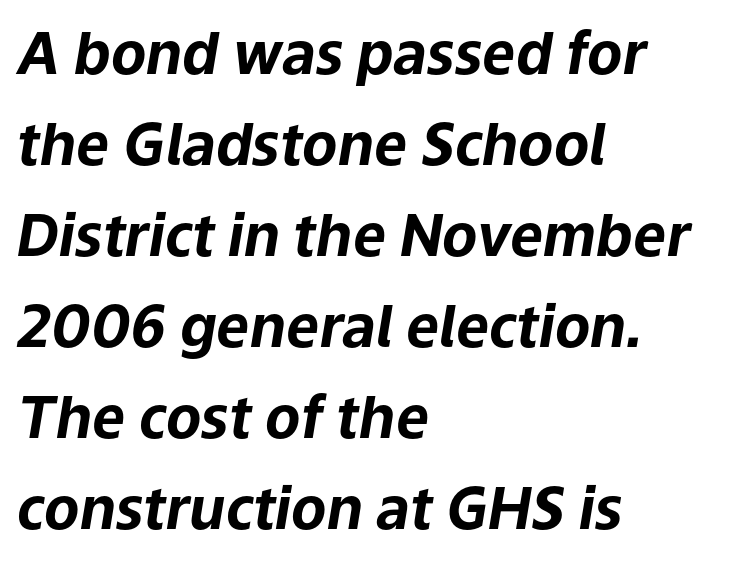
The image shows 58 px bold type, italic (leaning right); set left-aligned, normal line spacing (1.57x), normal letter spacing, not underlined; low stroke contrast and a medium x-height.
